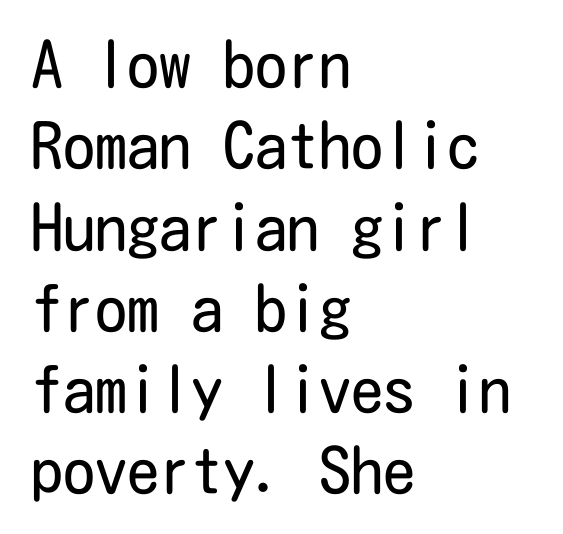
Every row of glyphs begins at an identical x-position on the left. Compared with typical body copy, the letter spacing here is the same. The words here are not underlined. A typesetter would call this leading conventional body-copy spacing.
